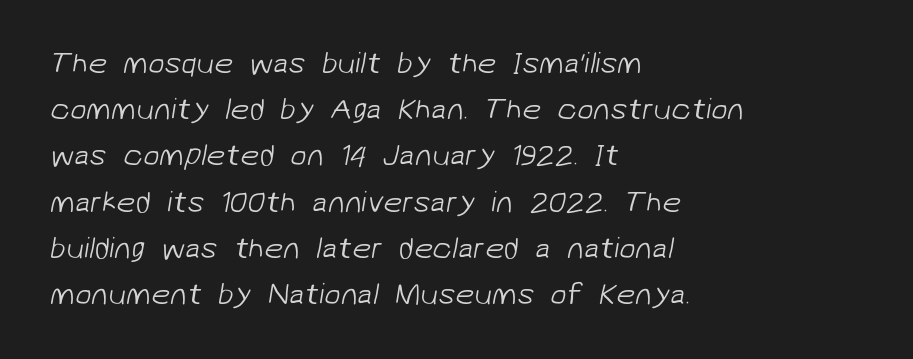
The image shows 30 px light sans-serif type; set left-aligned, normal line spacing (1.54x), normal letter spacing, not underlined; low stroke contrast and a medium x-height.
